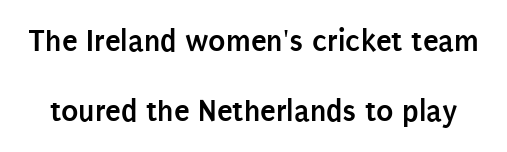
The image shows 32 px semibold, condensed sans-serif type, upright; set loose line spacing (2.2x), normal letter spacing, not underlined; low stroke contrast and a large x-height.
